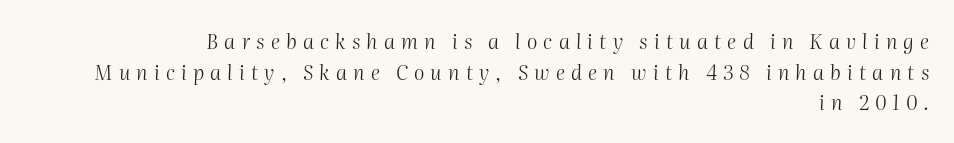
{"italic": "yes", "lean": "right", "slant_degrees": 2, "bold": "no", "underline": "no", "align": "right", "line_spacing": "normal", "line_spacing_ratio": 1.53, "letter_spacing": "wide", "letter_spacing_em": 0.31, "glyph_px": 20}
